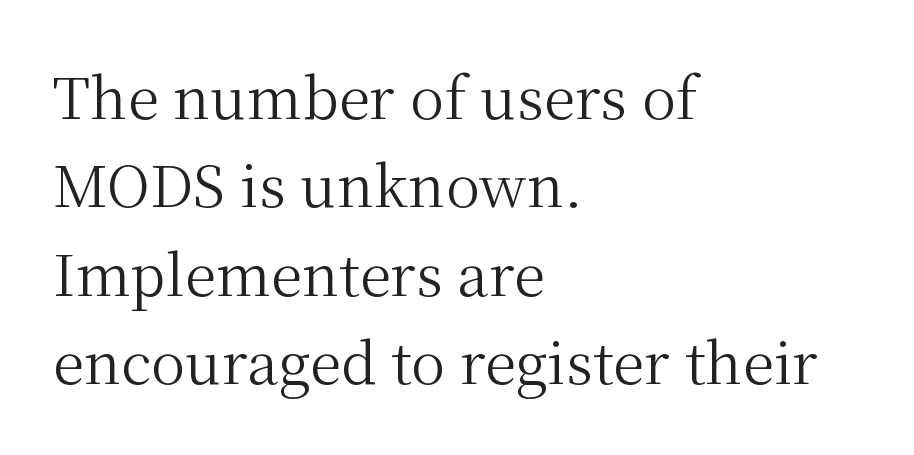
The image shows 57 px regular-weight serif type, upright; set left-aligned, normal line spacing (1.55x), normal letter spacing, not underlined; medium stroke contrast and a medium x-height.
